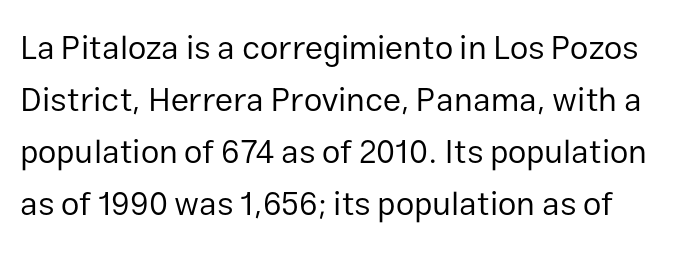
Q: Is the text bold? A: No.
Q: Is the text italic (slanted)? A: No, it is upright.
Q: Is the typeface a serif or a sans-serif typeface? A: Sans-serif.
Q: Is the text underlined? A: No.
Q: Is the spacing between letters normal or unusually wide? A: Normal.
Q: Is the spacing between lines tight, normal or loose? A: Normal.
Q: Width (condensed, normal, or wide)? A: Normal.
Q: Stroke contrast? A: Low.
Q: x-height? A: Medium.
Q: Monospaced? A: No.
